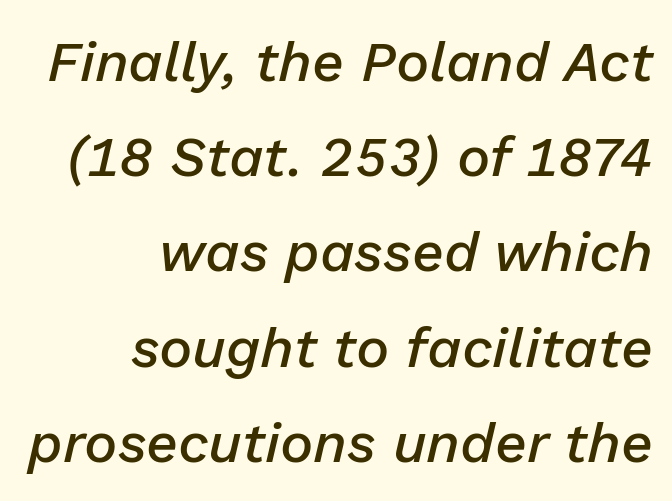
Q: Is the text bold? A: Semi-bold.
Q: Is the text italic (slanted)? A: Yes, it leans right by about 13 degrees.
Q: Is the text underlined? A: No.
Q: How is the paragraph aligned? A: Right-aligned.
Q: Is the spacing between letters normal or unusually wide? A: Normal.
Q: Is the spacing between lines tight, normal or loose? A: Normal.
Q: Width (condensed, normal, or wide)? A: Normal.
Q: Stroke contrast? A: Low.
Q: x-height? A: Medium.
Q: Monospaced? A: No.
